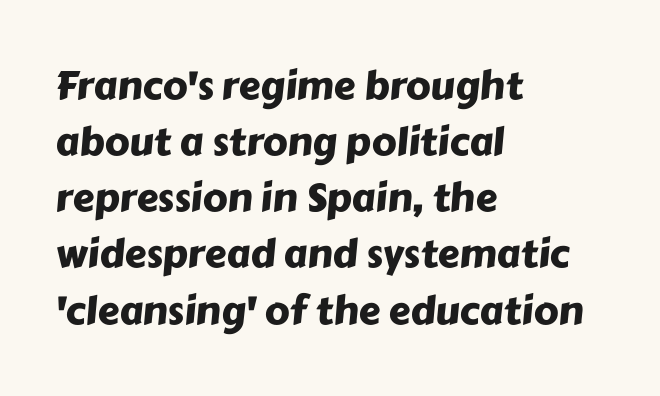
This rendering employs a face without finishing strokes, i.e., a sans-serif. Line starts are locked; line ends wander. Nobody drew a line under any word here. Look at the tracking — it's just the regular setting, nothing added. These lines are rendered in a variable-pitch font.
